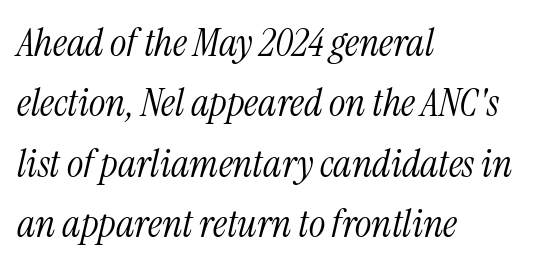
The image shows 39 px light, condensed serif type, italic (leaning right); set left-aligned, normal line spacing (1.55x), normal letter spacing, not underlined; medium stroke contrast and a medium x-height.
